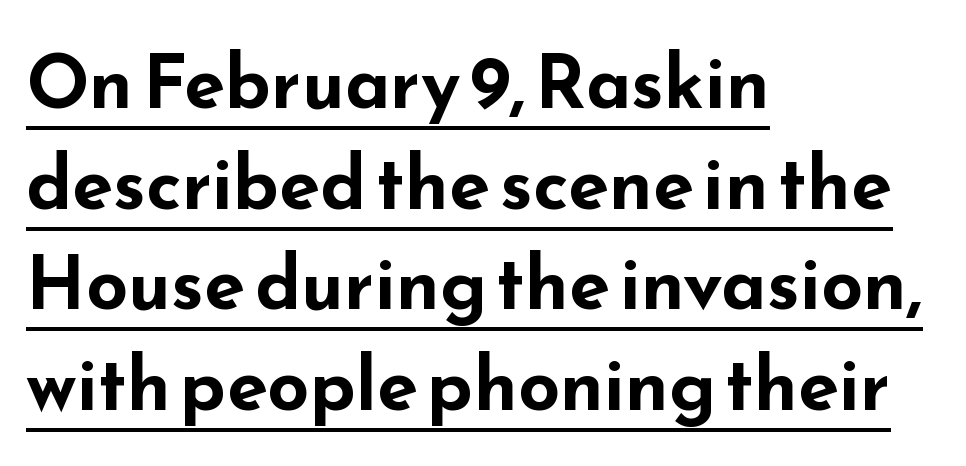
The image shows 74 px bold, wide sans-serif type, upright; set left-aligned, normal line spacing (1.36x), normal letter spacing, underlined; low stroke contrast and a small x-height.
